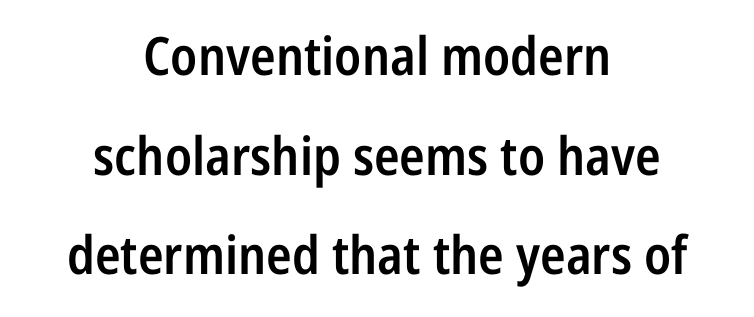
The image shows 53 px semibold, condensed sans-serif type, upright; set centered, line spacing 1.88x, normal letter spacing, not underlined; low stroke contrast and a medium x-height.
